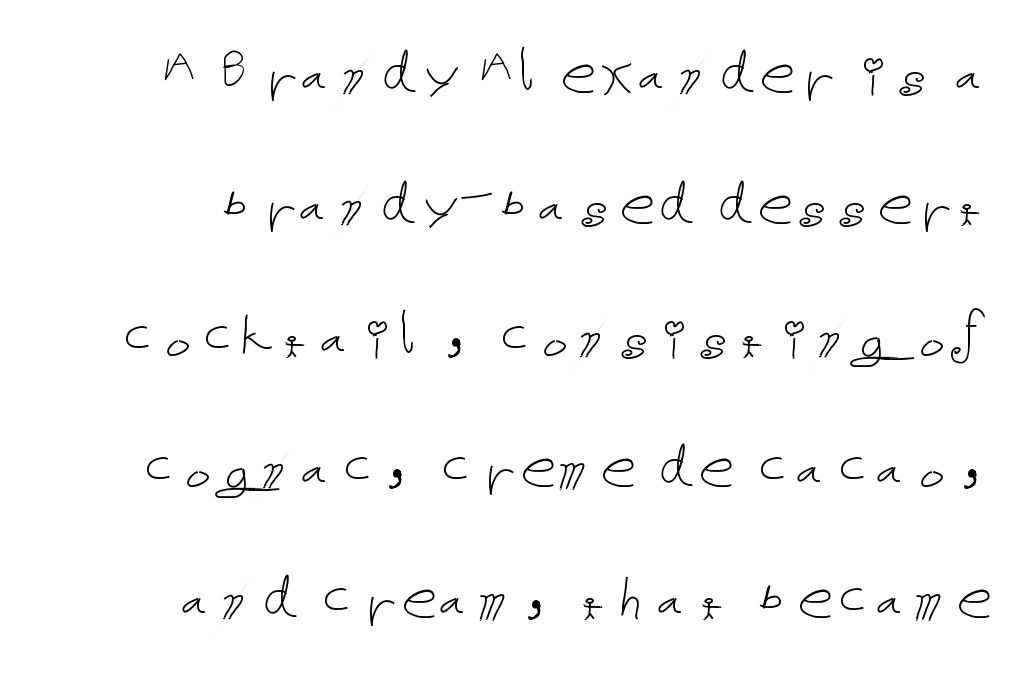
{"italic": "no", "bold": "no", "weight": "thin", "width": "normal", "stroke_contrast": "low", "x_height": "medium", "underline": "no", "line_spacing_ratio": 1.85, "letter_spacing": "normal", "letter_spacing_em": 0.0, "glyph_px": 71}
